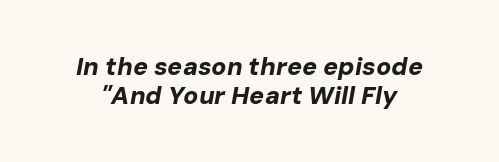
The image shows 25 px bold type, italic (leaning right); set line spacing 1.16x, normal letter spacing, not underlined.
